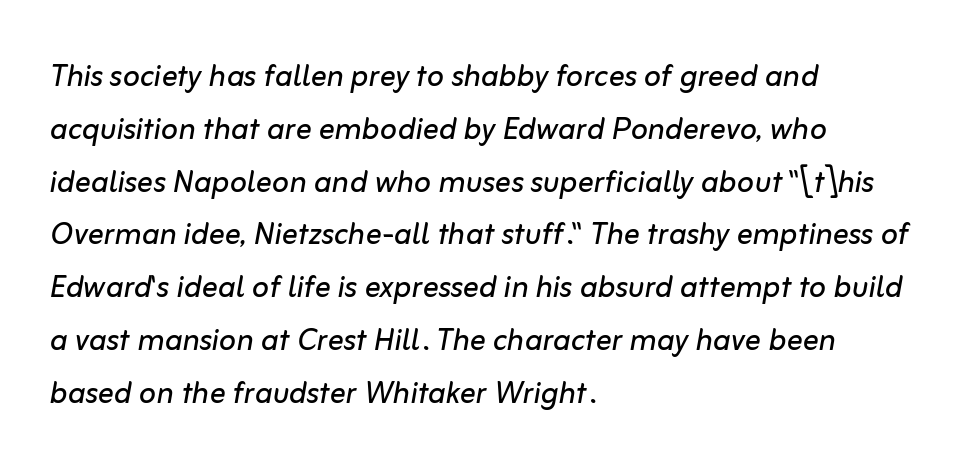
Q: Is the text bold? A: No.
Q: Is the text italic (slanted)? A: Yes, it leans right by about 10 degrees.
Q: Is the text underlined? A: No.
Q: How is the paragraph aligned? A: Left-aligned.
Q: Is the spacing between letters normal or unusually wide? A: Normal.
Q: Is the spacing between lines tight, normal or loose? A: Normal.
Q: Width (condensed, normal, or wide)? A: Normal.
Q: Stroke contrast? A: Low.
Q: x-height? A: Medium.
Q: Monospaced? A: No.
